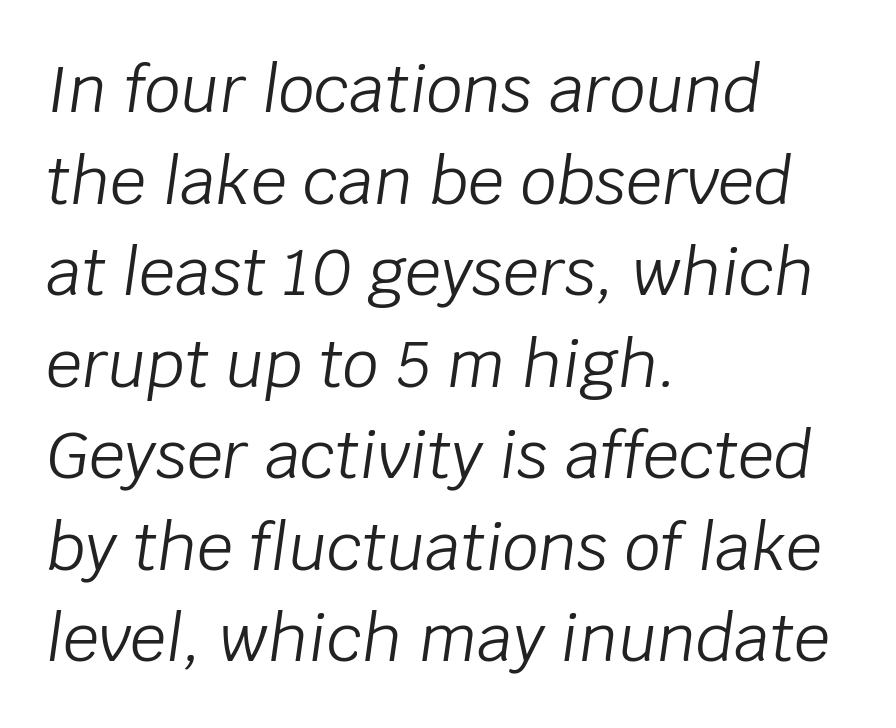
{"italic": "yes", "lean": "right", "slant_degrees": 8, "bold": "no", "weight": "light", "width": "normal", "stroke_contrast": "low", "x_height": "large", "monospaced": "no", "underline": "no", "align": "left", "line_spacing": "normal", "line_spacing_ratio": 1.43, "letter_spacing": "normal", "letter_spacing_em": 0.0, "glyph_px": 64}
